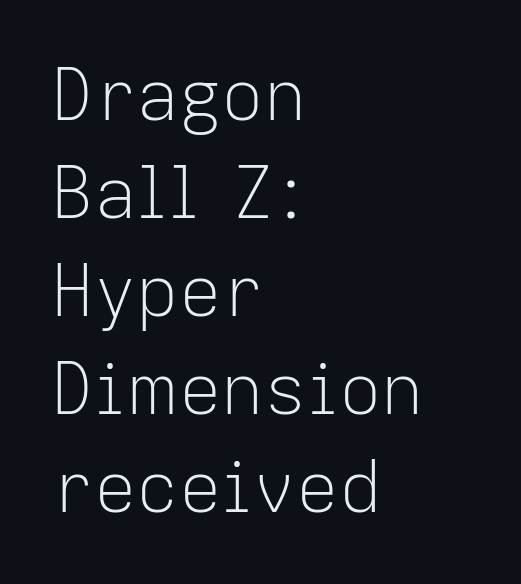
{"serif": "no", "italic": "no", "bold": "no", "weight": "light", "width": "normal", "stroke_contrast": "low", "x_height": "medium", "monospaced": "no", "underline": "no", "align": "left", "line_spacing": "normal", "line_spacing_ratio": 1.38, "letter_spacing": "normal", "letter_spacing_em": 0.0, "glyph_px": 71}
